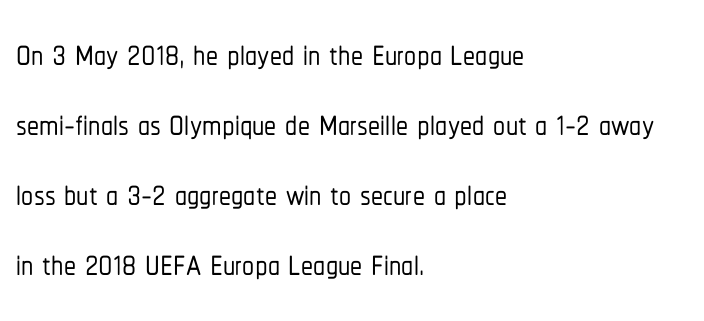
The image shows 48 px condensed sans-serif type, upright; set left-aligned, normal line spacing (1.46x), normal letter spacing, not underlined; low stroke contrast and a medium x-height.
